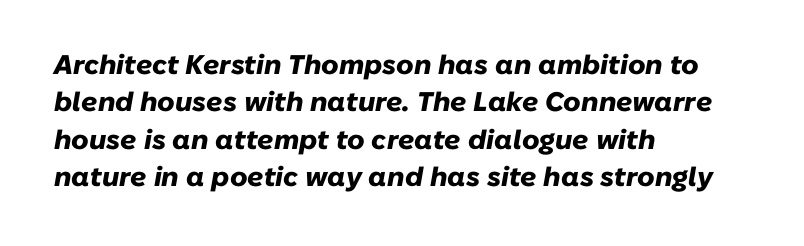
Q: Is the text bold? A: Yes.
Q: Is the text italic (slanted)? A: Yes, it leans right by about 10 degrees.
Q: Is the text underlined? A: No.
Q: How is the paragraph aligned? A: Left-aligned.
Q: Is the spacing between letters normal or unusually wide? A: Normal.
Q: Is the spacing between lines tight, normal or loose? A: Normal.
